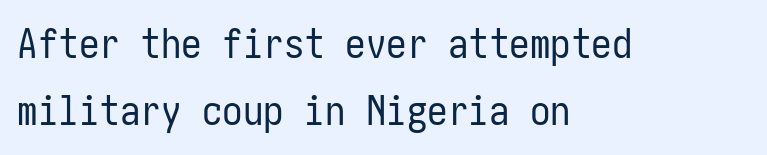
{"serif": "no", "italic": "no", "bold": "no", "weight": "regular", "width": "condensed", "stroke_contrast": "low", "x_height": "medium", "underline": "no", "align": "left", "line_spacing": "normal", "line_spacing_ratio": 1.64, "letter_spacing": "normal", "letter_spacing_em": 0.0, "glyph_px": 41}
